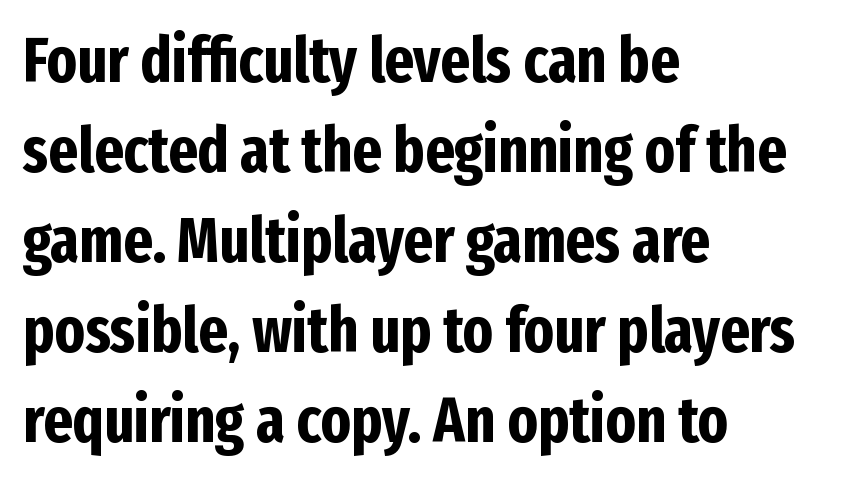
Q: Is the text bold? A: Yes.
Q: Is the text italic (slanted)? A: No, it is upright.
Q: Is the typeface a serif or a sans-serif typeface? A: Sans-serif.
Q: Is the text underlined? A: No.
Q: How is the paragraph aligned? A: Left-aligned.
Q: Is the spacing between letters normal or unusually wide? A: Normal.
Q: Is the spacing between lines tight, normal or loose? A: Normal.
Q: Width (condensed, normal, or wide)? A: Condensed.
Q: Stroke contrast? A: Low.
Q: x-height? A: Medium.
Q: Monospaced? A: No.
